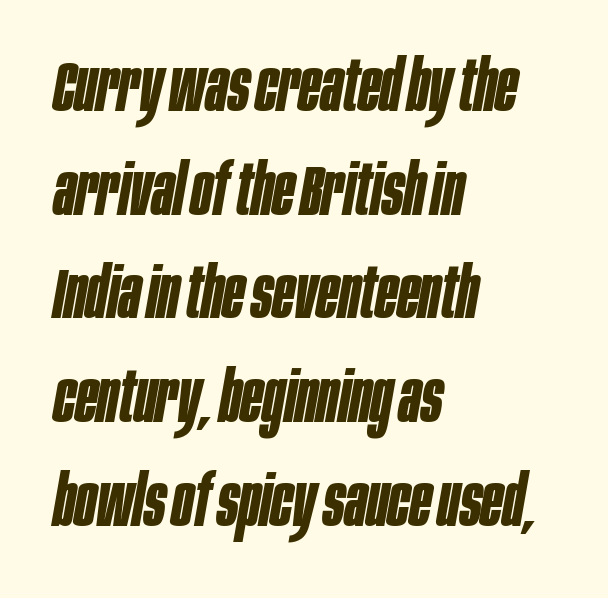
{"italic": "yes", "lean": "right", "slant_degrees": 10, "bold": "yes", "weight": "bold", "width": "condensed", "stroke_contrast": "low", "x_height": "large", "monospaced": "no", "underline": "no", "align": "left", "line_spacing": "normal", "line_spacing_ratio": 1.46, "letter_spacing": "normal", "letter_spacing_em": 0.0, "glyph_px": 71}
